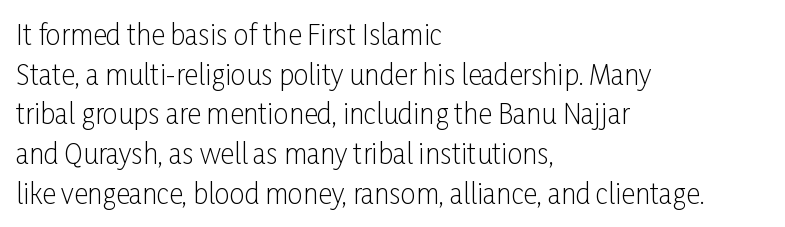
Q: Is the text bold? A: No.
Q: Is the text italic (slanted)? A: No, it is upright.
Q: Is the text underlined? A: No.
Q: How is the paragraph aligned? A: Left-aligned.
Q: Is the spacing between letters normal or unusually wide? A: Normal.
Q: Is the spacing between lines tight, normal or loose? A: Normal.
